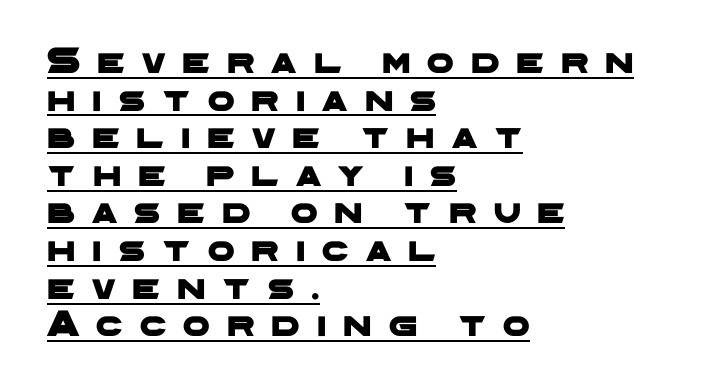
The image shows 38 px wide sans-serif type; set left-aligned, tight line spacing (0.99x), unusually wide letter spacing (+0.45 em), underlined; low stroke contrast and a medium x-height.
